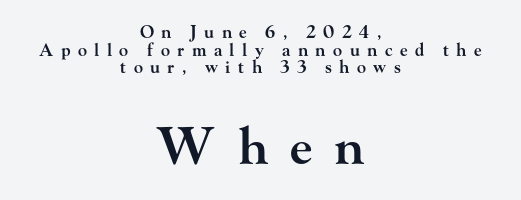
Where is the straight margin? There isn't one; the lines are centered. Each letter keeps its own natural width here, so spacing adapts to shape. The passage shown begins with its smaller block and ends with its larger one. In terms of letterform style, serifs are clearly present.
